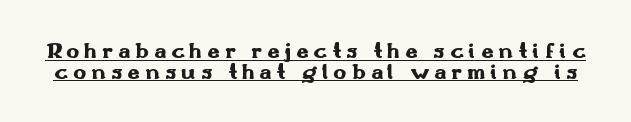
In terms of letterspacing, this is a distinctly airy, spread setting. The lettering is marked with a stroke running underneath it. Nope, not italic — everything's standing straight. Summary of weight: heavy, a full bold. The designer dialed line spacing down below the default.
